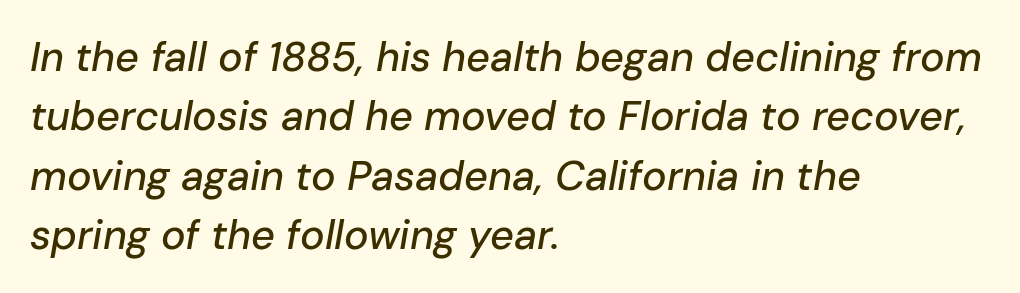
These lines are rendered in a variable-pitch font. Underlining? Definitely not there. These lines sit exactly where default settings would place them. A student would call this left alignment; a typographer would say flush left, rag right. Standard letterfit; no display-style spreading of the glyphs.
